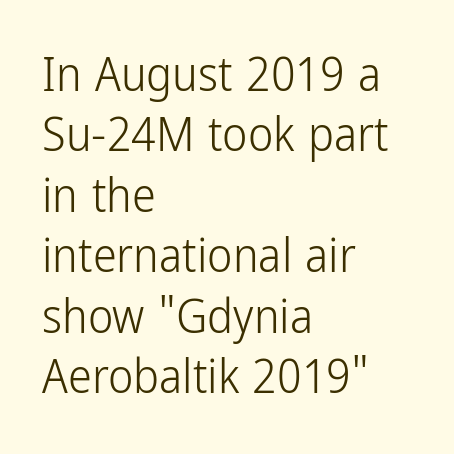
Q: Is the text bold? A: No.
Q: Is the text italic (slanted)? A: No, it is upright.
Q: Is the typeface a serif or a sans-serif typeface? A: Sans-serif.
Q: Is the text underlined? A: No.
Q: How is the paragraph aligned? A: Left-aligned.
Q: Is the spacing between letters normal or unusually wide? A: Normal.
Q: Is the spacing between lines tight, normal or loose? A: Normal.
Q: Width (condensed, normal, or wide)? A: Condensed.
Q: Stroke contrast? A: Low.
Q: x-height? A: Medium.
Q: Monospaced? A: No.
